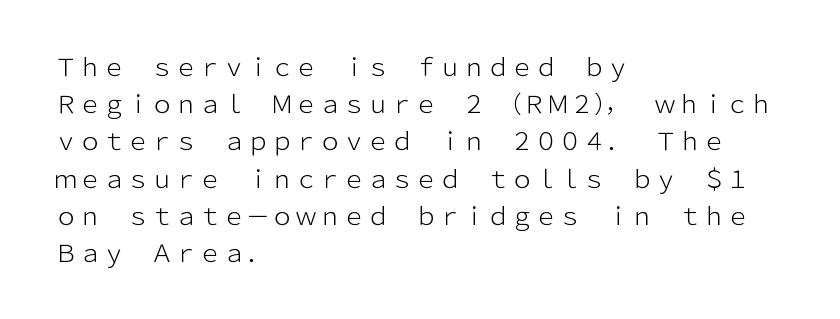
{"italic": "no", "bold": "no", "underline": "no", "align": "left", "line_spacing": "normal", "line_spacing_ratio": 1.55, "letter_spacing": "normal", "letter_spacing_em": 0.0, "glyph_px": 24}
